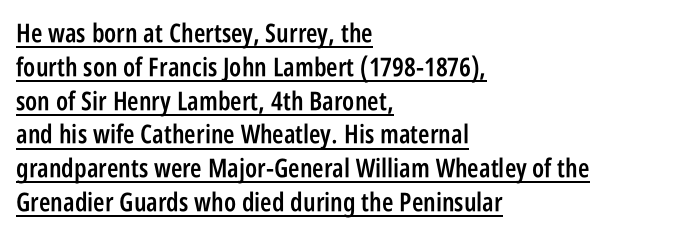
{"italic": "no", "bold": "semi", "underline": "yes", "align": "left", "line_spacing": "normal", "line_spacing_ratio": 1.3, "letter_spacing": "normal", "letter_spacing_em": 0.0, "glyph_px": 26}
